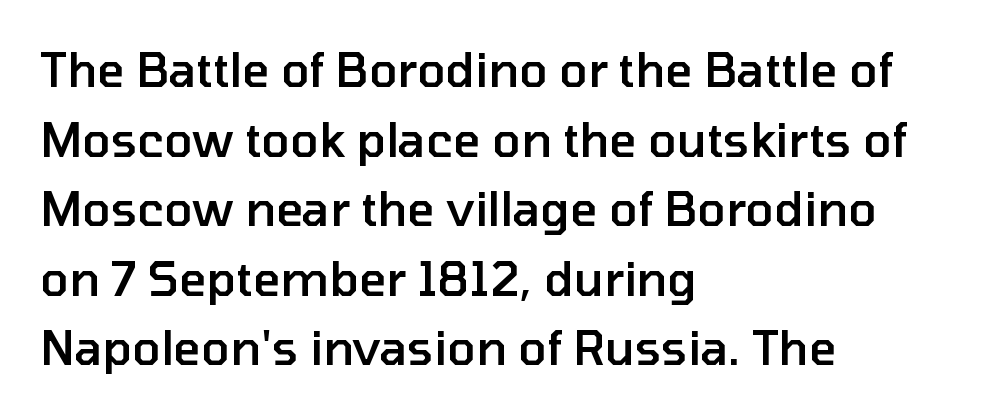
Q: Is the text bold? A: Semi-bold.
Q: Is the text italic (slanted)? A: No, it is upright.
Q: Is the typeface a serif or a sans-serif typeface? A: Sans-serif.
Q: Is the text underlined? A: No.
Q: How is the paragraph aligned? A: Left-aligned.
Q: Is the spacing between letters normal or unusually wide? A: Normal.
Q: Is the spacing between lines tight, normal or loose? A: Normal.
Q: Width (condensed, normal, or wide)? A: Normal.
Q: Stroke contrast? A: Low.
Q: x-height? A: Medium.
Q: Monospaced? A: No.
